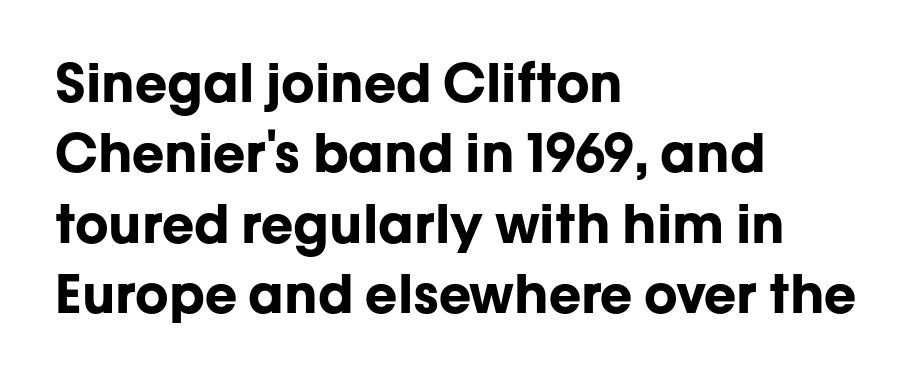
Q: Is the text bold? A: Yes.
Q: Is the text italic (slanted)? A: No, it is upright.
Q: Is the typeface a serif or a sans-serif typeface? A: Sans-serif.
Q: Is the text underlined? A: No.
Q: How is the paragraph aligned? A: Left-aligned.
Q: Is the spacing between letters normal or unusually wide? A: Normal.
Q: Is the spacing between lines tight, normal or loose? A: Normal.
Q: Width (condensed, normal, or wide)? A: Normal.
Q: Stroke contrast? A: Low.
Q: x-height? A: Medium.
Q: Monospaced? A: No.
